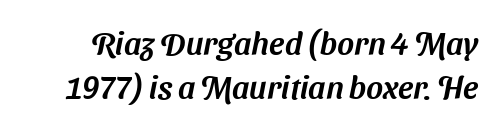
Unmarked baselines from the first word to the last. The letters sit at their default tracking, neither squeezed nor spread. Character widths vary here, with narrow letters taking less room than wide ones. Regular leading. A typesetter would label this face a sans.
